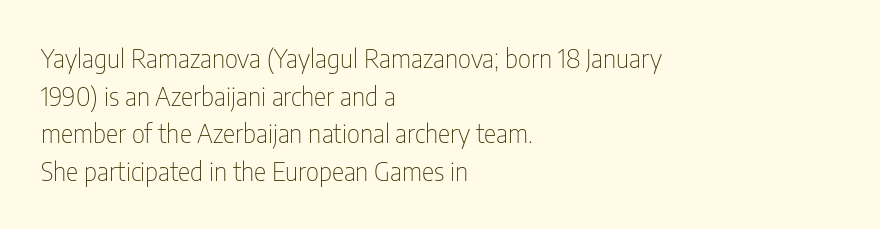
The image shows 26 px text type, upright; set left-aligned, normal line spacing (1.45x), normal letter spacing, not underlined.
